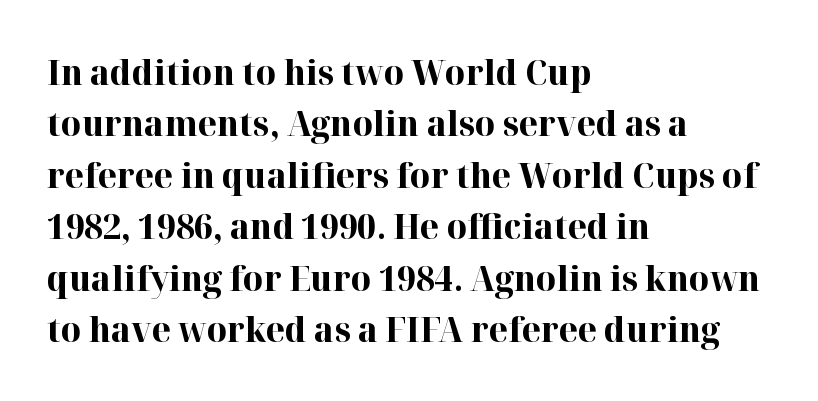
The letters advance in unequal steps, a hallmark of proportional type. Stroke terminals: seriffed. Here the glyphs are tracked normally, forming tight word shapes. The typesetter chose a ragged-right arrangement here.
